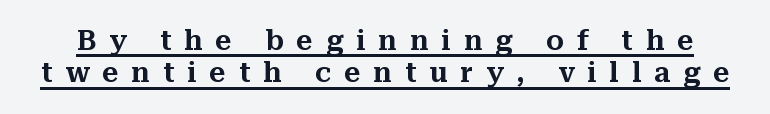
{"serif": "yes", "italic": "no", "width": "normal", "stroke_contrast": "medium", "x_height": "medium", "monospaced": "no", "underline": "yes", "line_spacing_ratio": 1.16, "letter_spacing": "wide", "letter_spacing_em": 0.47, "glyph_px": 28}
